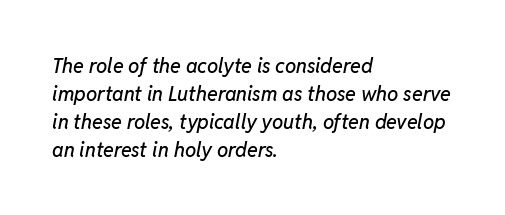
Italic: yes, the glyphs are oblique. These lines are set flush left with a ragged right edge. Any mark beneath the type? The region is blank. Whoever set this chose a conventional vertical rhythm. Short note: letters normally spaced.
